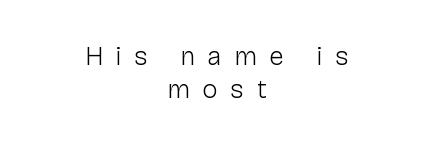
{"italic": "no", "bold": "no", "underline": "no", "align": "center", "line_spacing": "normal", "line_spacing_ratio": 1.27, "letter_spacing": "wide", "letter_spacing_em": 0.49, "glyph_px": 26}
